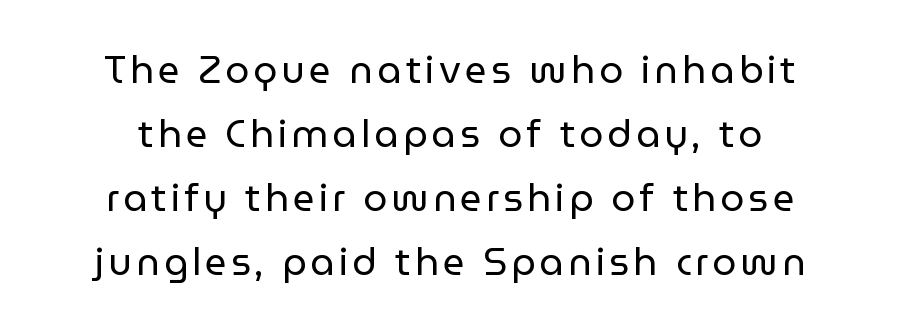
The image shows 38 px regular-weight sans-serif type, upright; set centered, normal line spacing (1.68x), not underlined; low stroke contrast and a medium x-height.
